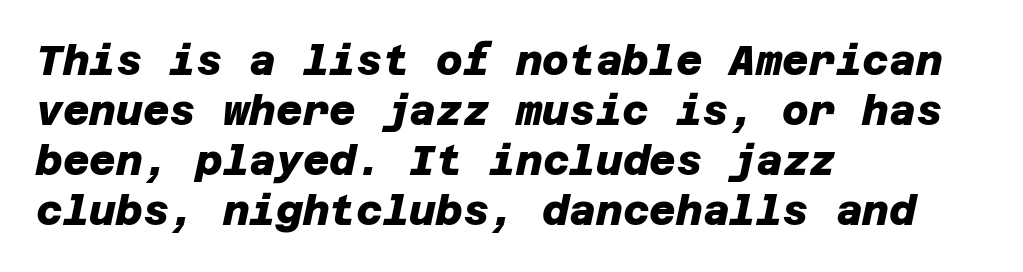
Q: Is the text bold? A: Yes.
Q: Is the typeface a serif or a sans-serif typeface? A: Sans-serif.
Q: Is the text underlined? A: No.
Q: How is the paragraph aligned? A: Left-aligned.
Q: Is the spacing between letters normal or unusually wide? A: Normal.
Q: Width (condensed, normal, or wide)? A: Normal.
Q: Stroke contrast? A: Low.
Q: x-height? A: Large.
